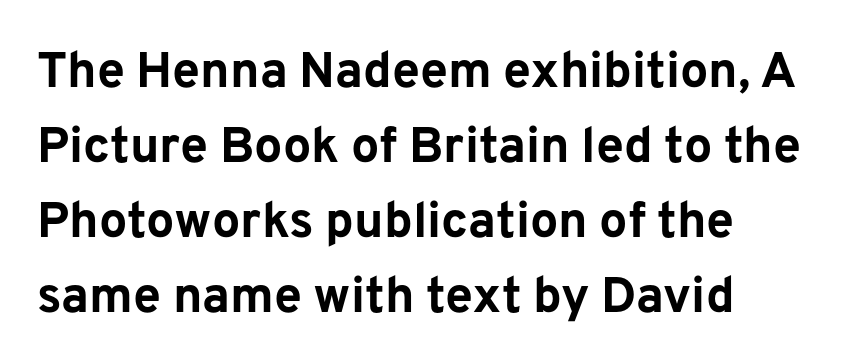
The image shows 50 px bold sans-serif type, upright; set left-aligned, normal line spacing (1.5x), normal letter spacing, not underlined; low stroke contrast and a medium x-height.
